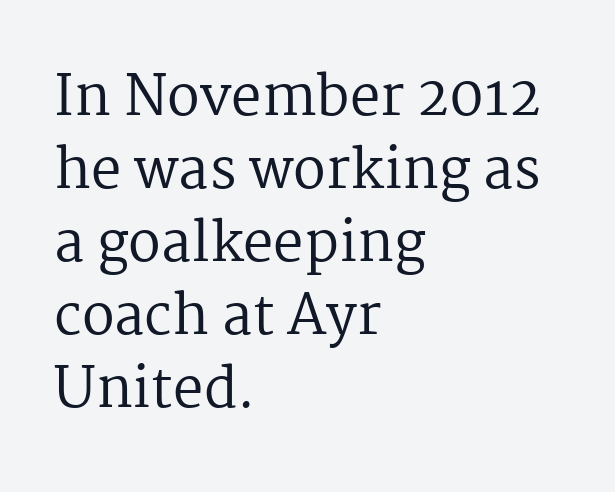
The image shows 54 px regular-weight serif type, upright; set left-aligned, normal line spacing (1.35x), normal letter spacing, not underlined; medium stroke contrast and a medium x-height.
